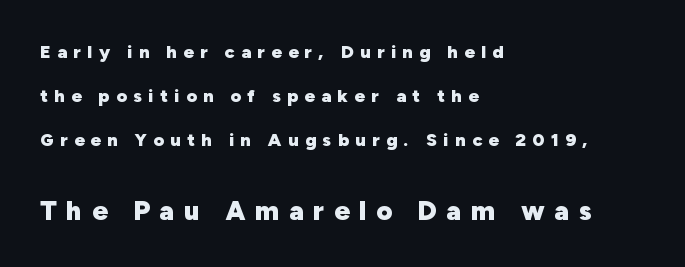
Tracking value appears strongly positive — letters spread wide. Successive baselines arrive slowly, with a big drop between each. Look at the glyph heights: the lower group is clearly the bigger setting. All the whitespace from short lines collects on the right.
